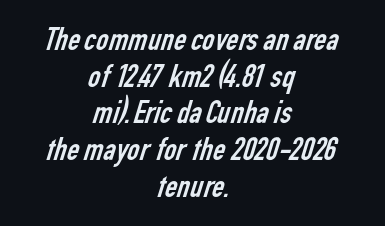
Q: Is the text bold? A: No.
Q: Is the typeface a serif or a sans-serif typeface? A: Sans-serif.
Q: Is the text underlined? A: No.
Q: How is the paragraph aligned? A: Centered.
Q: Is the spacing between letters normal or unusually wide? A: Normal.
Q: Is the spacing between lines tight, normal or loose? A: Tight.
Q: Width (condensed, normal, or wide)? A: Condensed.
Q: Stroke contrast? A: Low.
Q: x-height? A: Medium.
Q: Monospaced? A: No.
